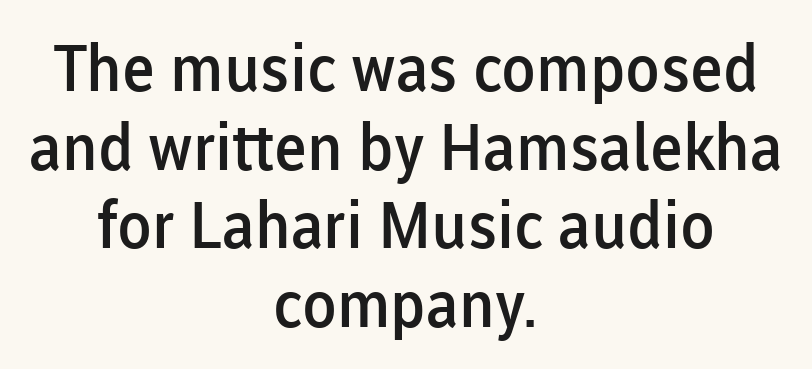
These words are printed semibold, heavier than regular yet not bold. These lines keep a tight, regular rhythm from letter to letter. Leftover space on each line is divided equally before and after the words. Spacing verdict: proportional, widths tailored to each character.
